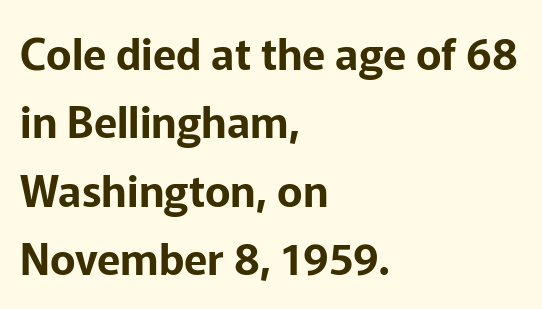
The image shows 43 px sans-serif type, upright; set left-aligned, normal line spacing (1.59x), normal letter spacing, not underlined; low stroke contrast and a medium x-height.
